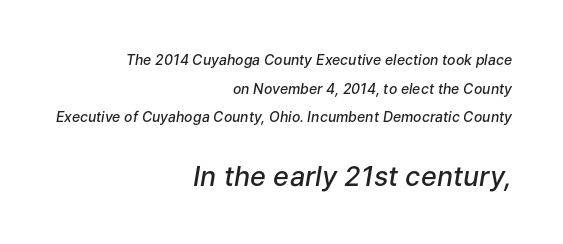
{"italic": "yes", "lean": "right", "slant_degrees": 9, "bold": "semi", "underline": "no", "align": "right", "line_spacing": "loose", "line_spacing_ratio": 2.05, "letter_spacing": "normal", "letter_spacing_em": 0.0, "larger_block": "second", "size_ratio": 1.93, "glyph_px": 27}
